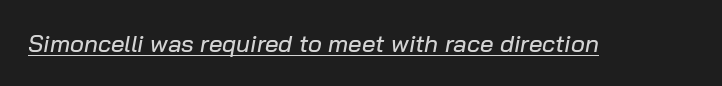
Q: Is the text italic (slanted)? A: Yes, it leans right by about 10 degrees.
Q: Is the text underlined? A: Yes.
Q: Is the spacing between letters normal or unusually wide? A: Normal.
